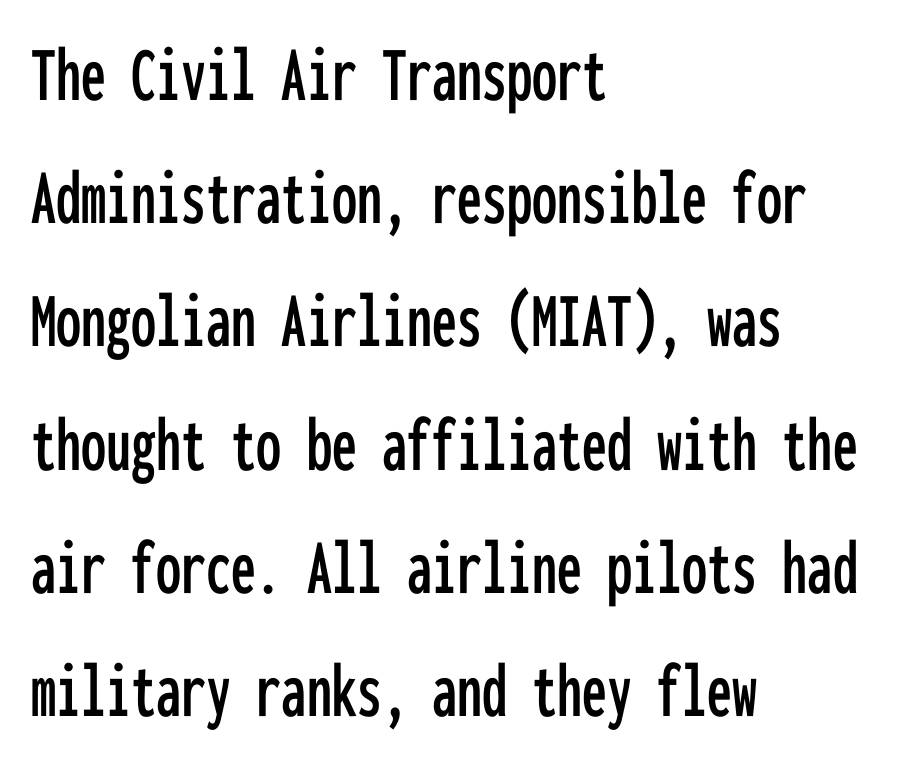
The image shows 80 px condensed sans-serif type, upright, monospaced; set left-aligned, normal line spacing (1.54x), normal letter spacing, not underlined; low stroke contrast and a medium x-height.
